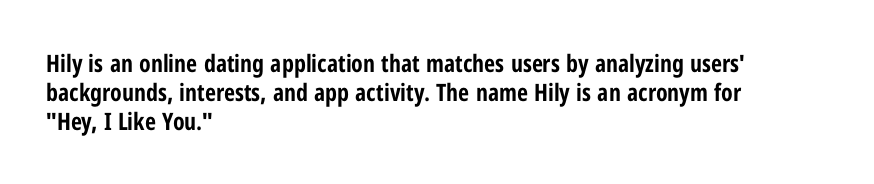
{"italic": "no", "bold": "yes", "underline": "no", "align": "left", "line_spacing_ratio": 1.2, "letter_spacing": "normal", "letter_spacing_em": 0.0, "glyph_px": 24}
